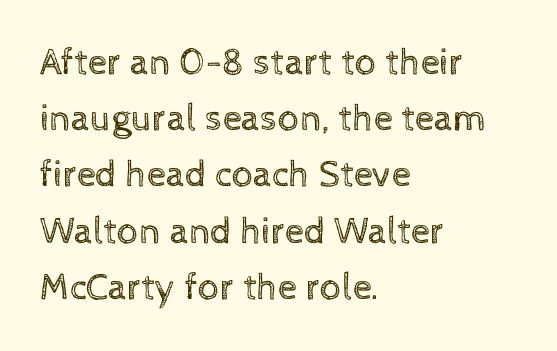
The image shows 38 px regular-weight type, upright; set left-aligned, normal line spacing (1.48x), normal letter spacing, not underlined; a medium x-height.
